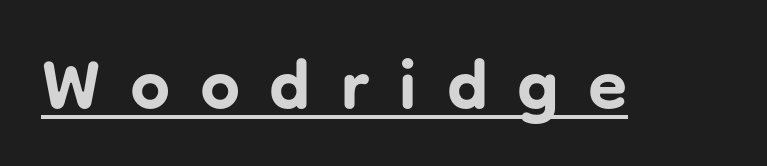
The image shows 71 px bold sans-serif type, upright; set unusually wide letter spacing (+0.41 em), underlined; low stroke contrast and a medium x-height.
